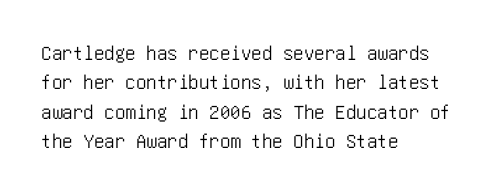
If you drew a ruler down the left edge, every line would touch it. The foot of each line stays bare and open. What's the leading like? Ordinary, nothing unusual. The axis of the letterforms is exactly vertical. Observe the ordinary spacing: letters are neighbours, not strangers.
